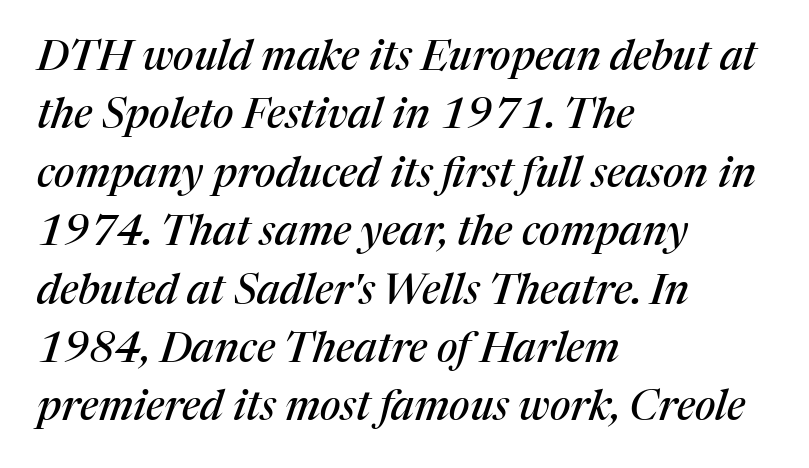
The image shows 42 px serif type, italic (leaning right); set left-aligned, normal line spacing (1.39x), normal letter spacing, not underlined; medium stroke contrast and a medium x-height.
